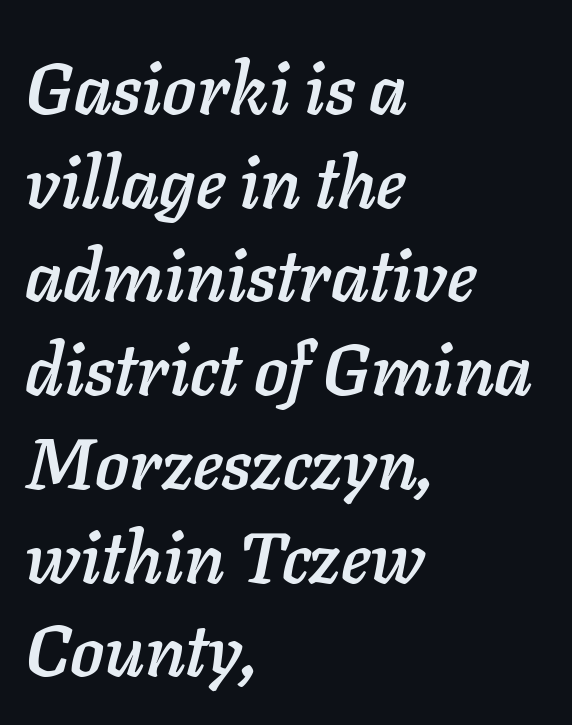
Q: Is the text italic (slanted)? A: Yes, it leans right by about 11 degrees.
Q: Is the text underlined? A: No.
Q: How is the paragraph aligned? A: Left-aligned.
Q: Is the spacing between letters normal or unusually wide? A: Normal.
Q: Is the spacing between lines tight, normal or loose? A: Normal.
Q: Width (condensed, normal, or wide)? A: Normal.
Q: Stroke contrast? A: Low.
Q: x-height? A: Medium.
Q: Monospaced? A: No.
